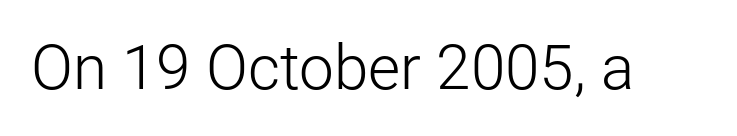
Look at the tracking — it's just the regular setting, nothing added. Proportional: the letters do not fall into vertical columns. Nothing heavy about these letters — not bold at all. The axis of the letterforms is exactly vertical.
